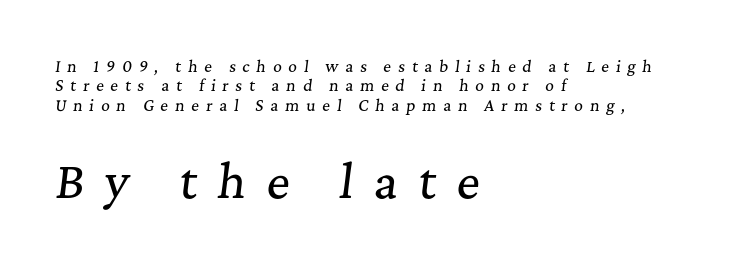
Q: Is the text italic (slanted)? A: Yes, it leans right by about 7 degrees.
Q: Is the typeface a serif or a sans-serif typeface? A: Serif.
Q: Is the text underlined? A: No.
Q: How is the paragraph aligned? A: Left-aligned.
Q: Is the spacing between letters normal or unusually wide? A: Unusually wide.
Q: Is the spacing between lines tight, normal or loose? A: Normal.
Q: Which block of text is set in a larger size, the first (top) or the second (bottom)? A: The second (bottom) one.
Q: Width (condensed, normal, or wide)? A: Normal.
Q: Stroke contrast? A: Medium.
Q: x-height? A: Medium.
Q: Monospaced? A: No.
